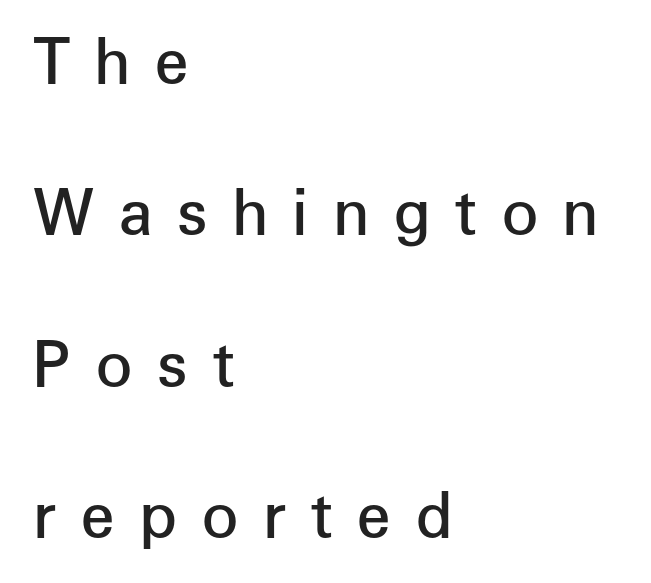
Q: Is the text bold? A: Semi-bold.
Q: Is the text italic (slanted)? A: No, it is upright.
Q: Is the typeface a serif or a sans-serif typeface? A: Sans-serif.
Q: Is the text underlined? A: No.
Q: How is the paragraph aligned? A: Left-aligned.
Q: Is the spacing between letters normal or unusually wide? A: Unusually wide.
Q: Is the spacing between lines tight, normal or loose? A: Loose.
Q: Width (condensed, normal, or wide)? A: Normal.
Q: Stroke contrast? A: Low.
Q: x-height? A: Medium.
Q: Monospaced? A: No.
